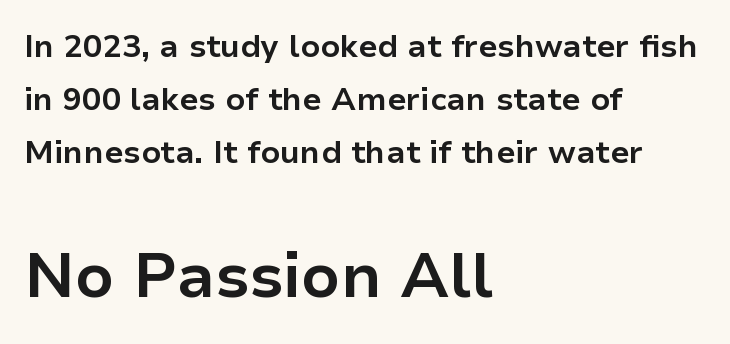
{"serif": "no", "italic": "no", "bold": "yes", "weight": "bold", "width": "normal", "stroke_contrast": "low", "x_height": "medium", "monospaced": "no", "underline": "no", "align": "left", "line_spacing": "normal", "line_spacing_ratio": 1.65, "letter_spacing": "normal", "letter_spacing_em": 0.0, "larger_block": "second", "size_ratio": 1.97, "glyph_px": 63}
